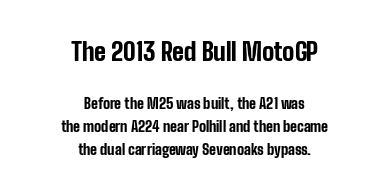
{"italic": "no", "bold": "yes", "underline": "no", "align": "center", "line_spacing": "normal", "line_spacing_ratio": 1.63, "letter_spacing": "normal", "letter_spacing_em": 0.0, "larger_block": "first", "size_ratio": 1.71, "glyph_px": 24}
